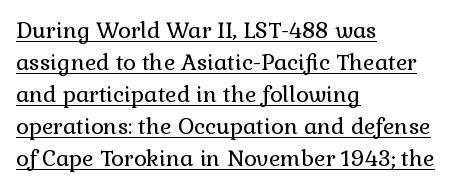
The image shows 22 px text type, upright; set left-aligned, normal line spacing (1.45x), normal letter spacing, underlined.
